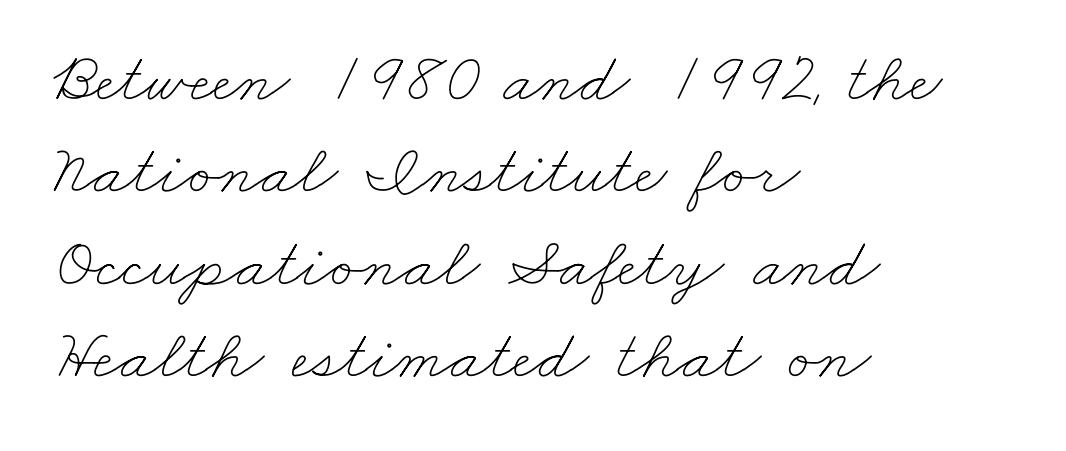
{"bold": "no", "weight": "thin", "width": "wide", "stroke_contrast": "low", "x_height": "small", "monospaced": "no", "underline": "no", "align": "left", "line_spacing": "normal", "line_spacing_ratio": 1.3, "letter_spacing": "normal", "letter_spacing_em": 0.0, "glyph_px": 71}
